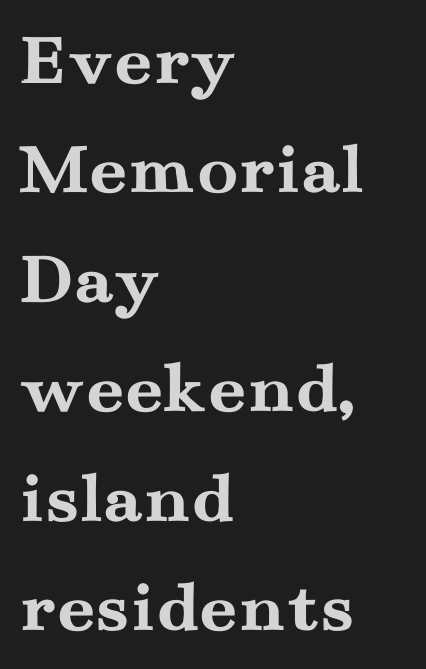
This sample uses plain, unmodified letter spacing. Pretty heavy lettering here — definitely bold. These lines are rendered in a variable-pitch font. The leading is moderate, giving the passage an even texture. Teacher's note: observe the even left margin — that is flush-left alignment. The string is rendered with underlining switched off.
